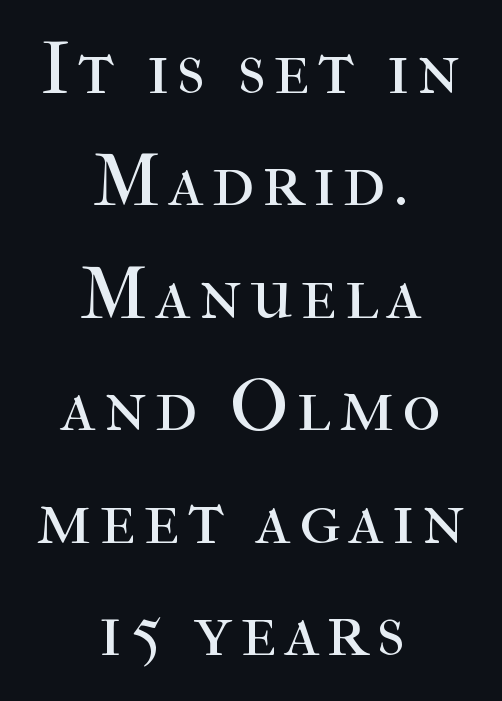
Proportional: the letters do not fall into vertical columns. The letters look calm and open, with moderate or lighter stems. Regular leading. Rendered with straight, roman letterforms.
